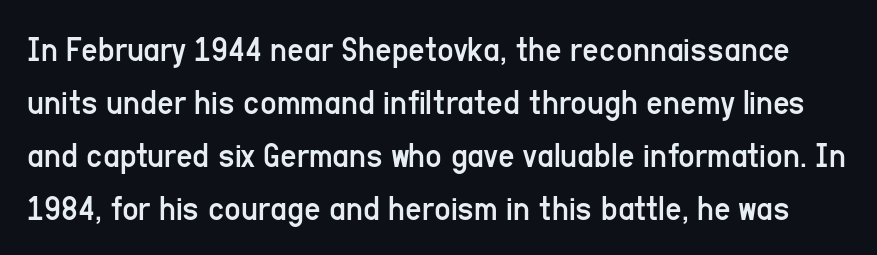
Quick note: underline off. You could call the tracking neutral — neither tight nor loose. Look at the bottom of the vertical strokes: they stop flat, with no serifs. The leading is moderate, giving the passage an even texture. Looks like regular typesetting: each glyph gets only the width it needs. These lines were composed using upright roman letters.
